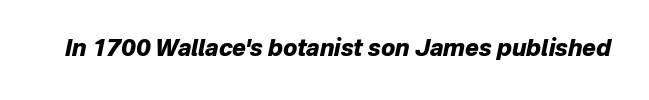
Q: Is the text bold? A: Yes.
Q: Is the text italic (slanted)? A: Yes, it leans right by about 12 degrees.
Q: Is the text underlined? A: No.
Q: Is the spacing between letters normal or unusually wide? A: Normal.
